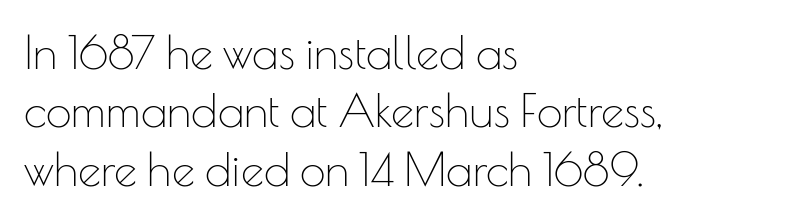
The image shows 46 px thin sans-serif type, upright; set left-aligned, normal line spacing (1.27x), normal letter spacing, not underlined; low stroke contrast and a small x-height.
